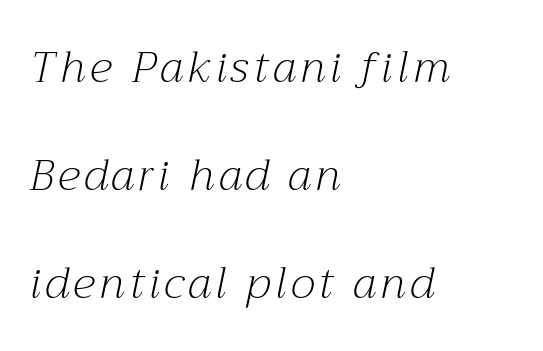
Q: Is the text bold? A: No.
Q: Is the text italic (slanted)? A: Yes, it leans right by about 12 degrees.
Q: Is the typeface a serif or a sans-serif typeface? A: Serif.
Q: Is the text underlined? A: No.
Q: How is the paragraph aligned? A: Left-aligned.
Q: Is the spacing between lines tight, normal or loose? A: Loose.
Q: Width (condensed, normal, or wide)? A: Normal.
Q: Stroke contrast? A: Medium.
Q: x-height? A: Medium.
Q: Monospaced? A: No.
